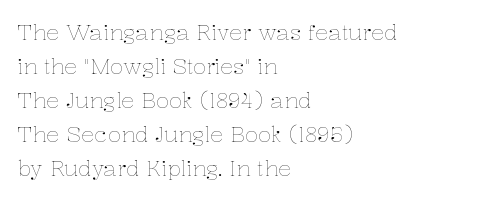
These lines stack with their left ends in a neat column. Any mark beneath the type? The region is blank. Short note: letters normally spaced. The type sits square on the baseline with zero lean.
